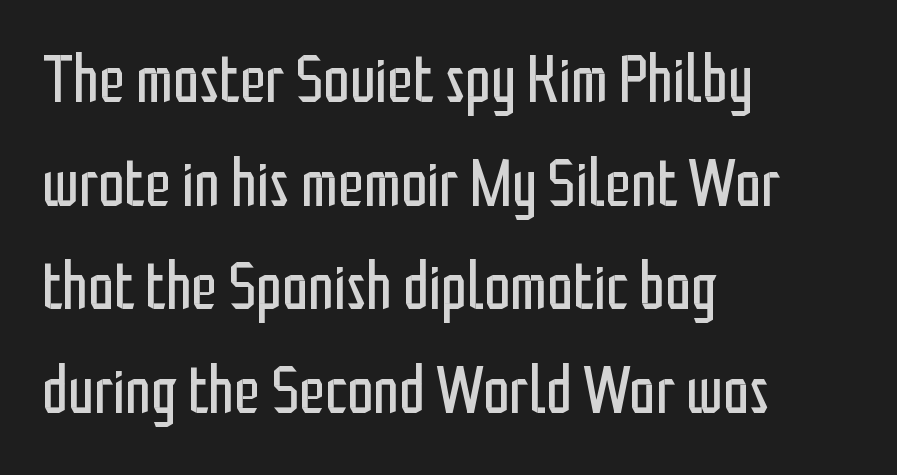
The image shows 66 px regular-weight, condensed sans-serif type, upright; set left-aligned, normal line spacing (1.57x), normal letter spacing, not underlined; low stroke contrast and a medium x-height.
